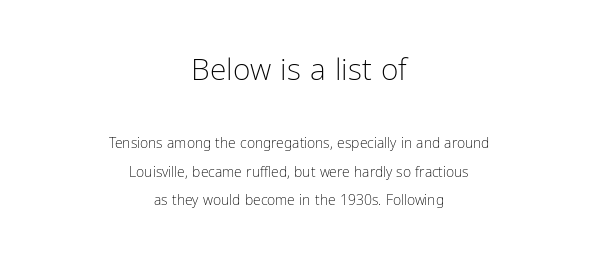
The image shows 30 px light, condensed sans-serif type, upright; set centered, loose line spacing (2.04x), normal letter spacing, not underlined; the first (top) block is 2.14x larger; low stroke contrast and a medium x-height.
